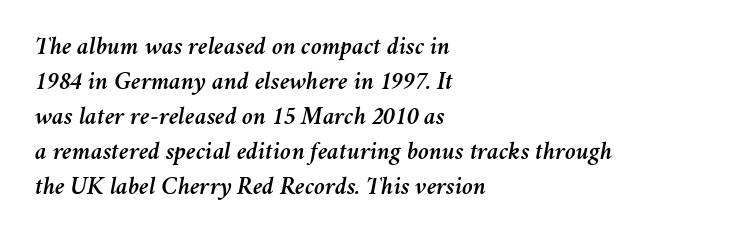
Q: Is the text italic (slanted)? A: Yes, it leans right by about 11 degrees.
Q: Is the text underlined? A: No.
Q: How is the paragraph aligned? A: Left-aligned.
Q: Is the spacing between letters normal or unusually wide? A: Normal.
Q: Is the spacing between lines tight, normal or loose? A: Normal.
